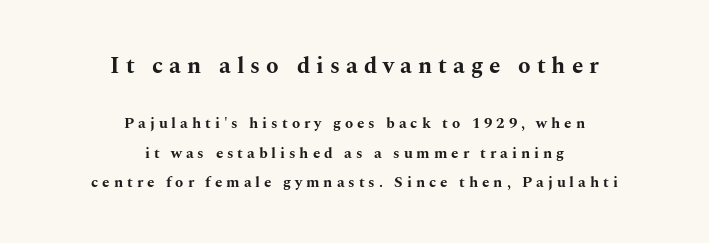
The image shows 23 px bold type, upright; set centered, loose line spacing (1.98x), unusually wide letter spacing (+0.26 em), not underlined; the first (top) block is 1.53x larger.
